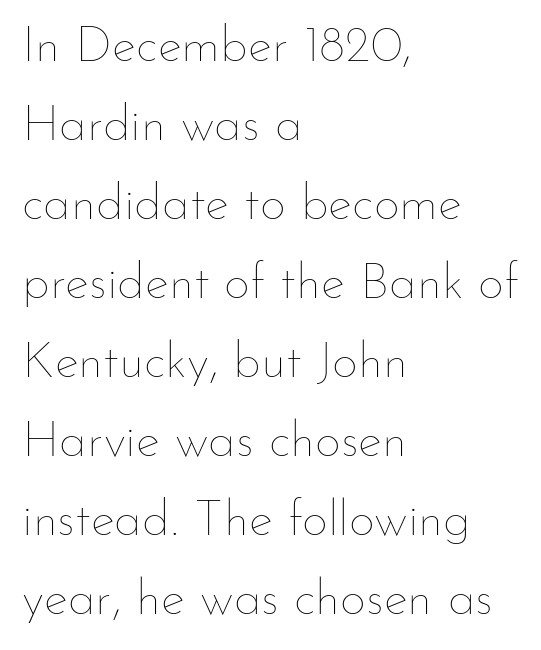
Italic? Not at all — the glyphs are vertical. Note the varied advance widths — an 'i' is clearly narrower than an 'm'. Baseline-to-baseline distance is the conventional proportion of letter height. Notice how the passage keeps a crisp vertical edge on the left only.
